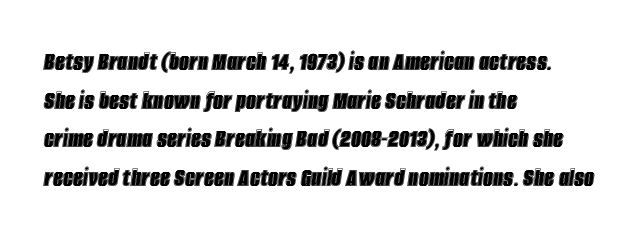
Slanted lettering throughout. Words appear dense and cohesive because spacing is normal. Whoever set this chose a conventional vertical rhythm. Looks like regular typesetting: each glyph gets only the width it needs. Alignment: flush left. Type without underlining.
